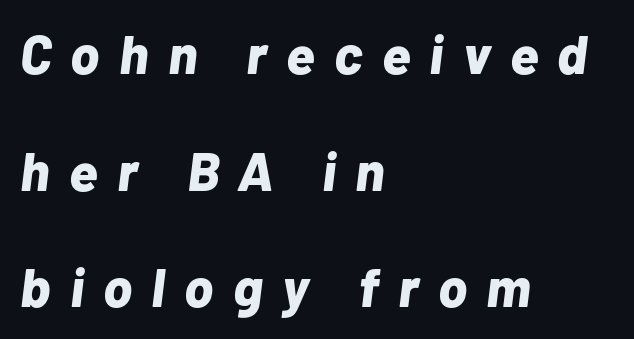
{"italic": "yes", "lean": "right", "slant_degrees": 7, "bold": "yes", "weight": "bold", "width": "normal", "stroke_contrast": "low", "x_height": "medium", "monospaced": "no", "underline": "no", "align": "left", "line_spacing": "loose", "line_spacing_ratio": 2.16, "letter_spacing": "wide", "letter_spacing_em": 0.36, "glyph_px": 54}
